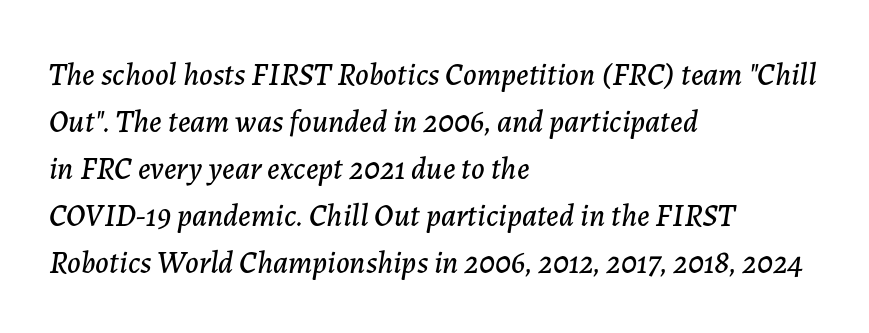
The rendering uses natural spacing where letterforms have individual widths. Underlining? Definitely not there. Visually the block forms a straight wall on the left and a jagged coastline on the right. These lines were composed using italics.
